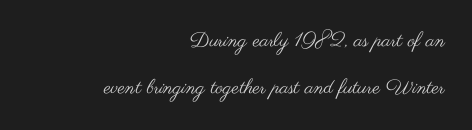
Q: Is the text bold? A: No.
Q: Is the text italic (slanted)? A: Yes.
Q: Is the text underlined? A: No.
Q: How is the paragraph aligned? A: Right-aligned.
Q: Is the spacing between letters normal or unusually wide? A: Normal.
Q: Is the spacing between lines tight, normal or loose? A: Loose.
